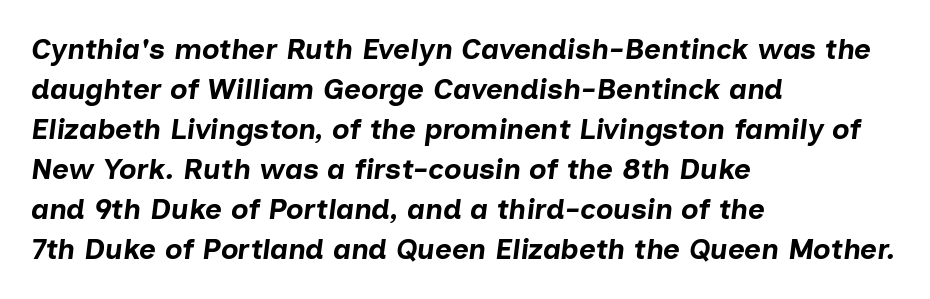
Observe the lean: these are italic letterforms. You'd pick this weight for a headline — it's a proper bold. The space directly below the letters is spotless. The letterforms sit shoulder to shoulder at normal distance. Short and long lines alike share a common starting point at left. Here the designer chose a conventional face with non-uniform glyph widths.
